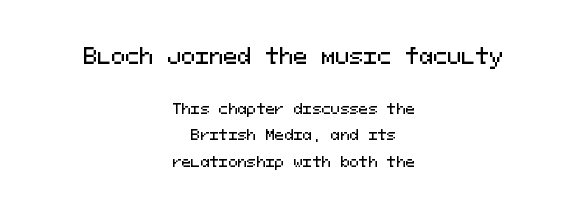
The image shows 21 px text type, upright; set centered, loose line spacing (1.9x), normal letter spacing, not underlined; the first (top) block is 1.5x larger.
